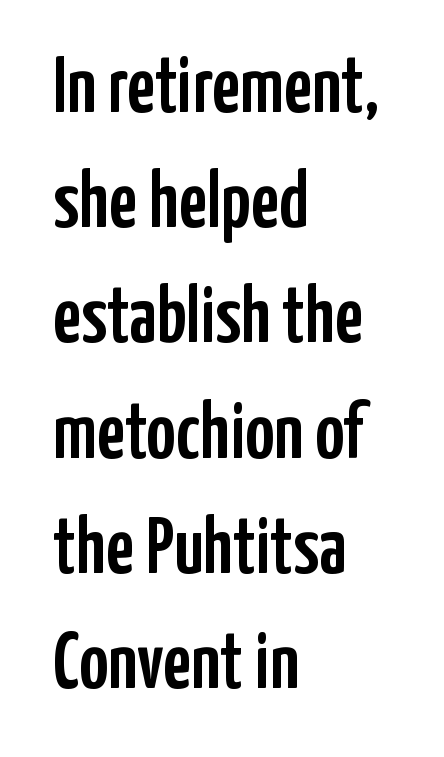
This sample uses plain, unmodified letter spacing. What's the leading like? Ordinary, nothing unusual. Does the lettering tilt? It doesn't — this is upright. In terms of letterform style, serifs are entirely absent.
